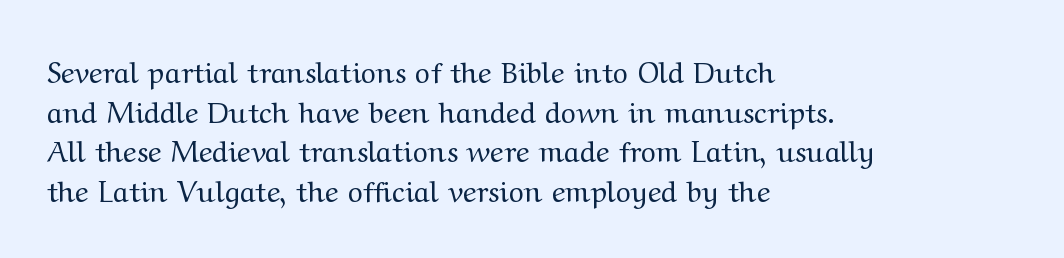
The font's upright variant was chosen for this text. The rendering anchors every line to the left-hand side. In terms of leading, this rendering sits right in the middle. Stems and bowls with no extra thickness — not bold. Nobody touched the tracking dial on this one. Each letter's strokes conclude with small projecting serifs.
